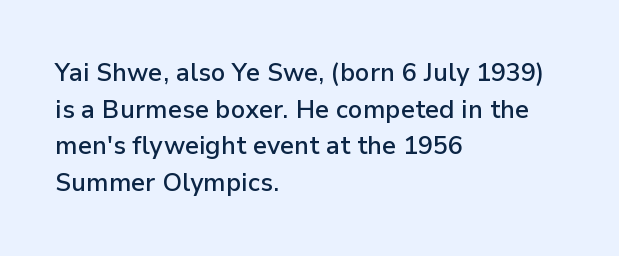
Q: Is the text bold? A: Semi-bold.
Q: Is the text italic (slanted)? A: No, it is upright.
Q: Is the text underlined? A: No.
Q: How is the paragraph aligned? A: Left-aligned.
Q: Is the spacing between letters normal or unusually wide? A: Normal.
Q: Is the spacing between lines tight, normal or loose? A: Normal.
